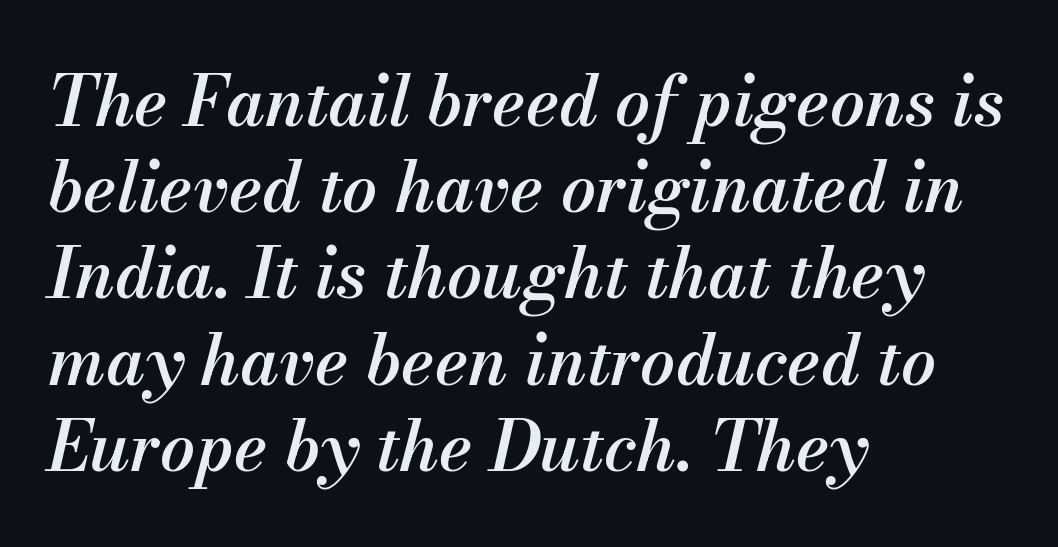
{"italic": "yes", "lean": "right", "slant_degrees": 13, "bold": "semi", "weight": "semibold", "width": "normal", "stroke_contrast": "medium", "x_height": "small", "monospaced": "no", "underline": "no", "align": "left", "line_spacing": "normal", "line_spacing_ratio": 1.25, "letter_spacing": "normal", "letter_spacing_em": 0.0, "glyph_px": 69}
